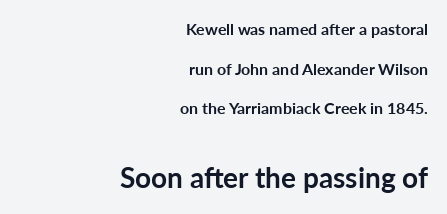
{"serif": "no", "italic": "no", "bold": "yes", "weight": "semibold", "width": "normal", "stroke_contrast": "low", "x_height": "medium", "monospaced": "no", "underline": "no", "align": "right", "line_spacing": "loose", "line_spacing_ratio": 2.48, "letter_spacing": "normal", "letter_spacing_em": 0.0, "larger_block": "second", "size_ratio": 1.75, "glyph_px": 28}
